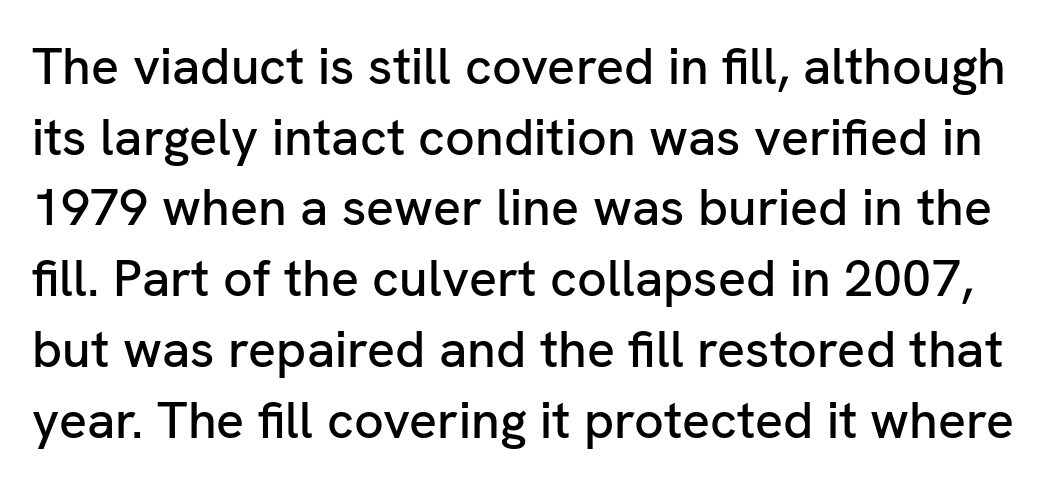
This is sans-serif lettering, the kind often seen on screens and signage. Designer's note — italics off, roman on. Short note: letters normally spaced. You could not count columns in this text — the font is proportionally spaced. Check under the words: just untouched page.
